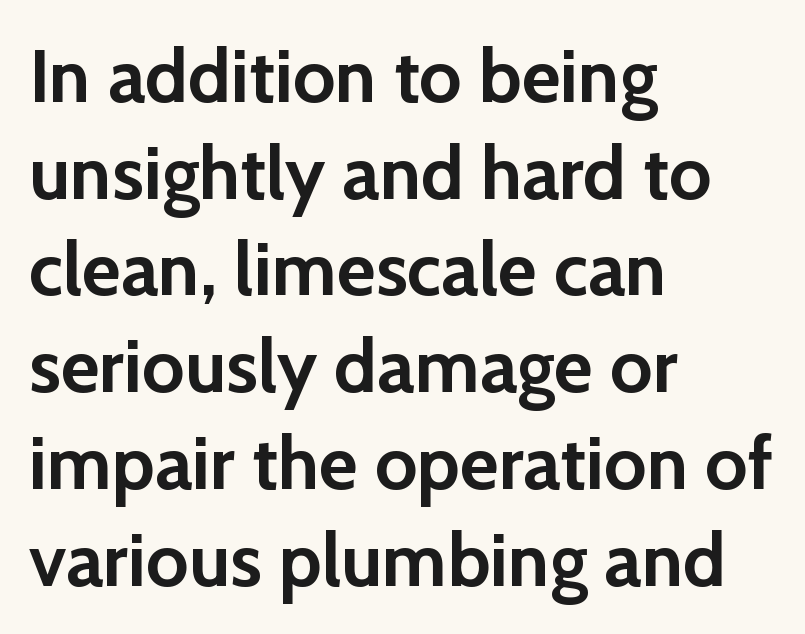
{"serif": "no", "italic": "no", "bold": "yes", "weight": "semibold", "width": "normal", "stroke_contrast": "low", "x_height": "medium", "monospaced": "no", "underline": "no", "align": "left", "line_spacing": "normal", "line_spacing_ratio": 1.29, "letter_spacing": "normal", "letter_spacing_em": 0.0, "glyph_px": 75}
